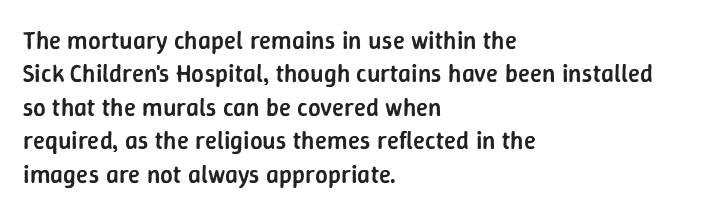
Q: Is the text bold? A: Semi-bold.
Q: Is the text italic (slanted)? A: No, it is upright.
Q: Is the text underlined? A: No.
Q: How is the paragraph aligned? A: Left-aligned.
Q: Is the spacing between letters normal or unusually wide? A: Normal.
Q: Is the spacing between lines tight, normal or loose? A: Normal.
